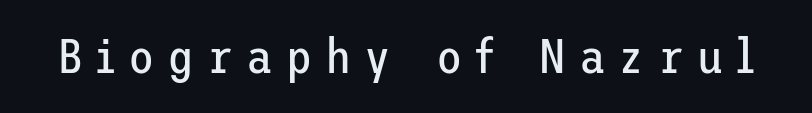
{"serif": "no", "italic": "no", "bold": "no", "weight": "regular", "width": "normal", "stroke_contrast": "low", "x_height": "medium", "underline": "no", "letter_spacing": "wide", "letter_spacing_em": 0.27, "glyph_px": 48}
